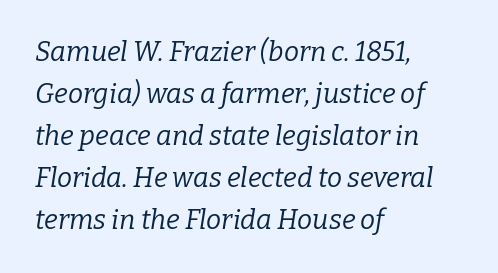
No extra ink here — the face is not bold. A clean baseline with only descenders dipping below it. The rendering keeps characters at their native spacing. Successive baselines arrive at the customary interval. Rendered with sloped, italic letterforms.
